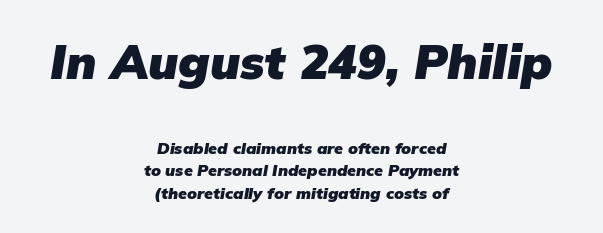
{"italic": "yes", "lean": "right", "slant_degrees": 9, "bold": "yes", "weight": "heavy", "width": "normal", "stroke_contrast": "low", "x_height": "medium", "monospaced": "no", "underline": "no", "align": "center", "line_spacing": "normal", "line_spacing_ratio": 1.42, "letter_spacing": "normal", "letter_spacing_em": 0.0, "larger_block": "first", "size_ratio": 3.0, "glyph_px": 48}
